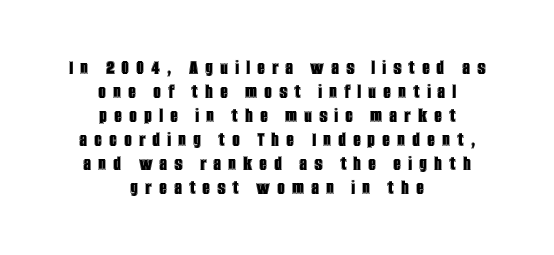
This is the regular roman posture of the typeface. Unmarked baselines from the first word to the last. One glance says dense: line gaps are narrower than usual. Tracking value appears strongly positive — letters spread wide. Horizontally, the lines are justified to the midpoint only.
